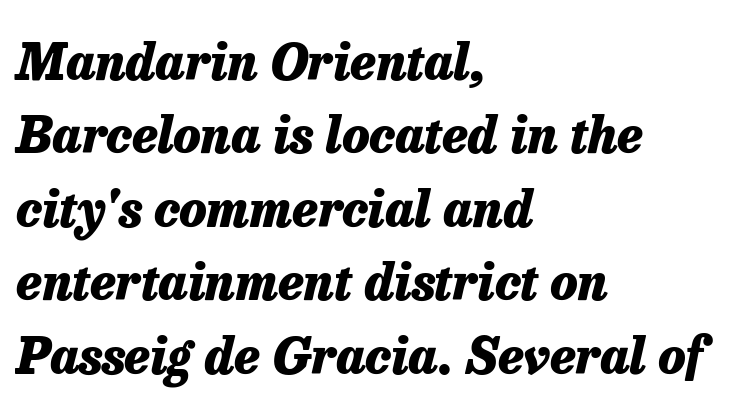
The image shows 50 px heavy type, italic (leaning right); set left-aligned, normal line spacing (1.47x), normal letter spacing, not underlined; low stroke contrast and a medium x-height.
